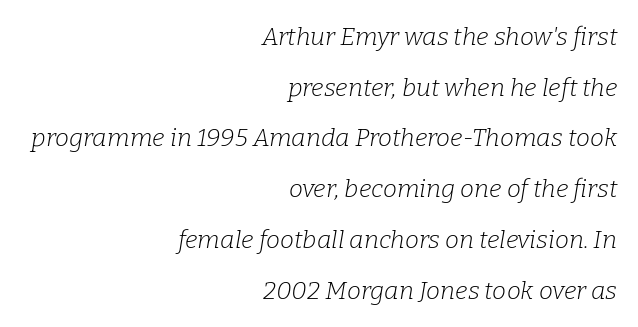
{"italic": "yes", "lean": "right", "slant_degrees": 9, "bold": "no", "underline": "no", "align": "right", "line_spacing": "loose", "line_spacing_ratio": 2.03, "letter_spacing": "normal", "letter_spacing_em": 0.0, "glyph_px": 25}
